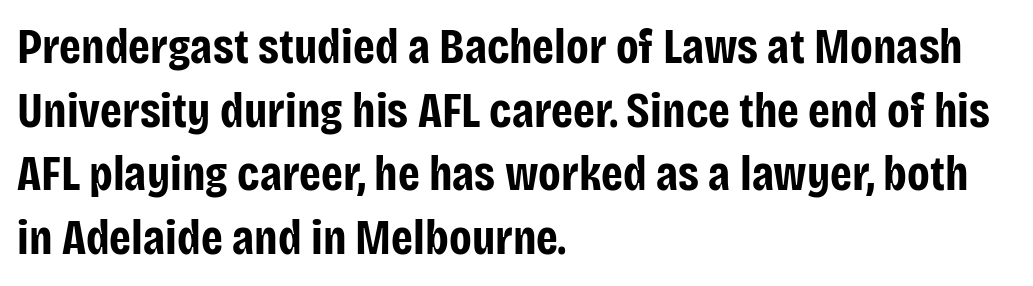
{"serif": "no", "italic": "no", "bold": "yes", "weight": "bold", "width": "condensed", "stroke_contrast": "low", "x_height": "large", "monospaced": "no", "underline": "no", "align": "left", "line_spacing": "normal", "line_spacing_ratio": 1.3, "letter_spacing": "normal", "letter_spacing_em": 0.0, "glyph_px": 49}
